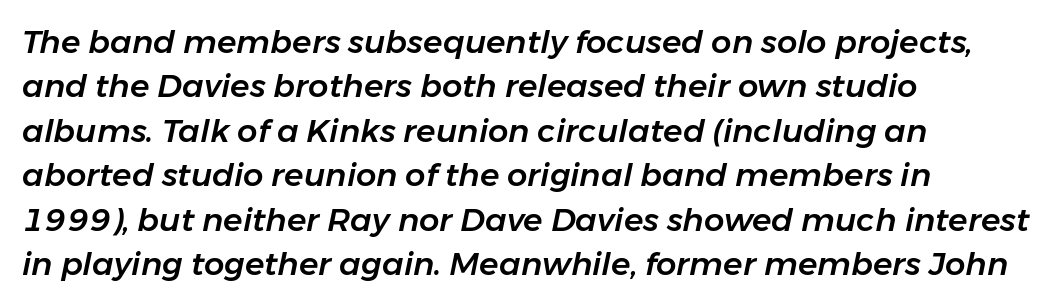
The space beneath each line is pristine and unruled. Is this a fixed-width face? No — the glyphs have proportional, varying widths. A typesetter would call this leading conventional body-copy spacing. A classic flush-left, rag-right setting is used for this passage. The typography opts for an oblique posture over an upright one.
